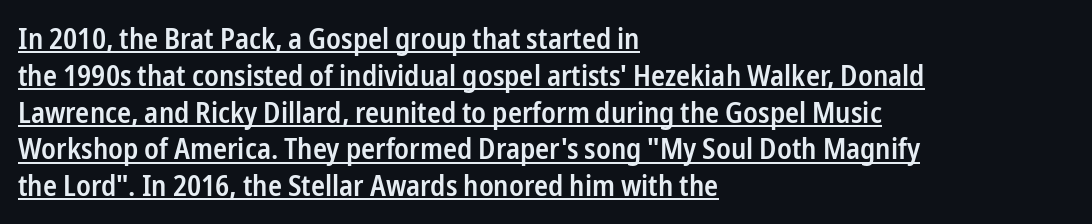
Q: Is the text bold? A: Semi-bold.
Q: Is the text italic (slanted)? A: No, it is upright.
Q: Is the typeface a serif or a sans-serif typeface? A: Sans-serif.
Q: Is the text underlined? A: Yes.
Q: How is the paragraph aligned? A: Left-aligned.
Q: Is the spacing between letters normal or unusually wide? A: Normal.
Q: Is the spacing between lines tight, normal or loose? A: Normal.
Q: Width (condensed, normal, or wide)? A: Condensed.
Q: Stroke contrast? A: Low.
Q: x-height? A: Medium.
Q: Monospaced? A: No.
